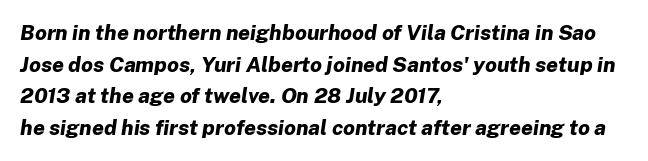
Q: Is the text bold? A: Yes.
Q: Is the text italic (slanted)? A: Yes, it leans right by about 8 degrees.
Q: Is the text underlined? A: No.
Q: How is the paragraph aligned? A: Left-aligned.
Q: Is the spacing between letters normal or unusually wide? A: Normal.
Q: Is the spacing between lines tight, normal or loose? A: Normal.
